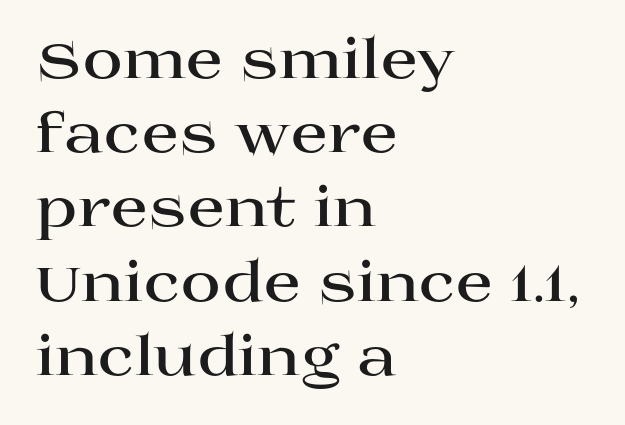
{"serif": "yes", "italic": "no", "bold": "yes", "weight": "bold", "width": "wide", "stroke_contrast": "high", "x_height": "large", "monospaced": "no", "underline": "no", "align": "left", "line_spacing": "normal", "line_spacing_ratio": 1.35, "letter_spacing": "normal", "letter_spacing_em": 0.0, "glyph_px": 55}
